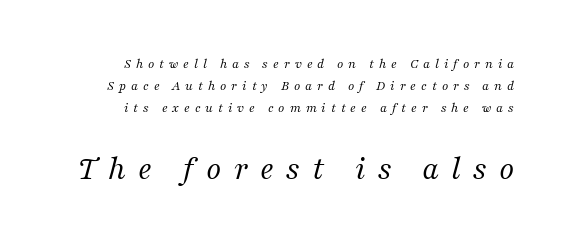
Vertical stems look standard width or narrower in stroke. Is this a fixed-width face? No — the glyphs have proportional, varying widths. This layout puts the modest block above and the oversized block below. It's the slanting kind of type. The zone under the glyphs is completely vacant.
